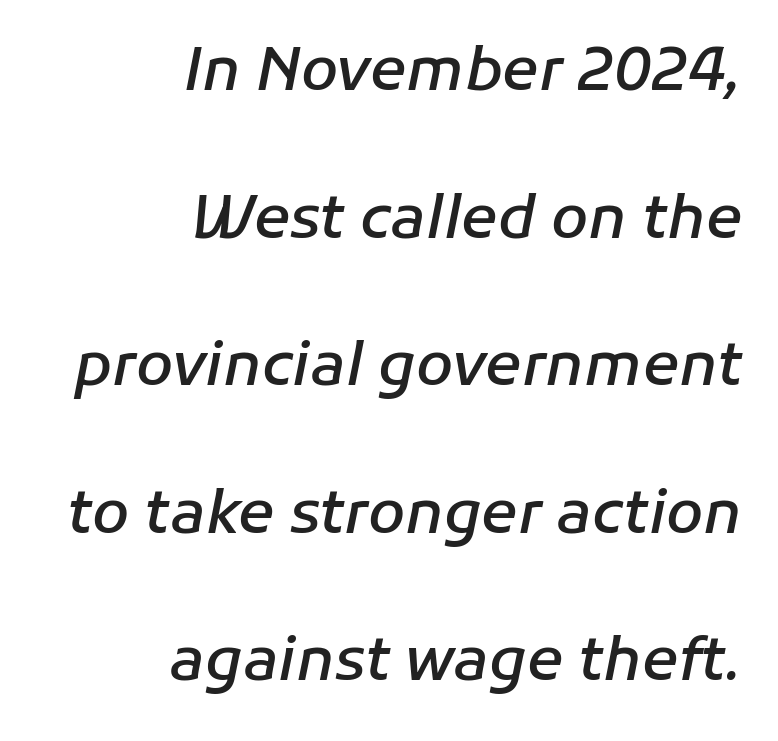
{"italic": "yes", "lean": "right", "slant_degrees": 11, "bold": "semi", "weight": "semibold", "width": "normal", "stroke_contrast": "low", "x_height": "medium", "monospaced": "no", "underline": "no", "align": "right", "line_spacing": "loose", "line_spacing_ratio": 2.46, "letter_spacing": "normal", "letter_spacing_em": 0.0, "glyph_px": 60}
